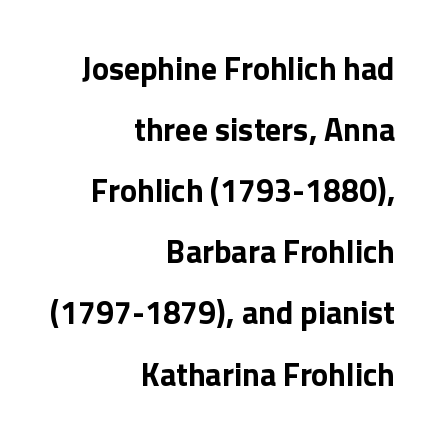
{"serif": "no", "italic": "no", "bold": "yes", "weight": "bold", "width": "normal", "x_height": "medium", "monospaced": "no", "underline": "no", "align": "right", "line_spacing": "loose", "line_spacing_ratio": 1.91, "letter_spacing": "normal", "letter_spacing_em": 0.0, "glyph_px": 32}
